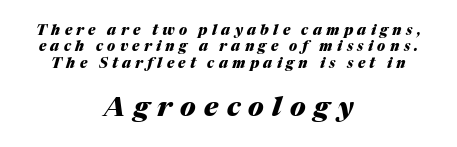
The typography opts for an oblique posture over an upright one. I'd describe the lettering as bold — thick and assertive. In this sample the second text group is rendered at the bigger scale. Notice how the passage keeps no hard edge, just a central spine. The string is rendered with underlining switched off. Here the glyphs are tracked loosely, breaking word shapes into spaced letters.
